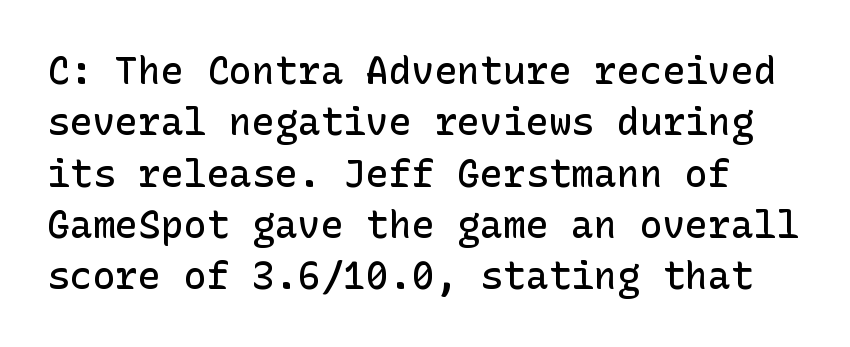
Do the letters lean? They stand straight. Type style note: lacks serifs. How heavy is the stroke? Medium-heavy — a semibold, shy of bold. Beneath every word, the page is bare. Interline gaps are of average width in this sample.
